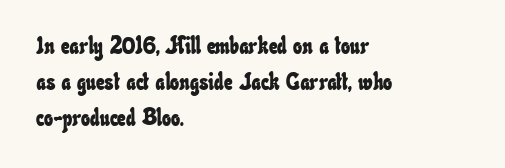
The image shows 24 px text type; set left-aligned, normal line spacing (1.49x), normal letter spacing, not underlined.
